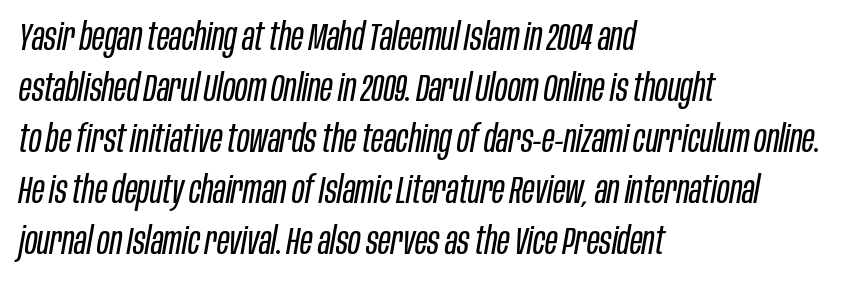
Q: Is the text bold? A: No.
Q: Is the text italic (slanted)? A: Yes, it leans right by about 10 degrees.
Q: Is the text underlined? A: No.
Q: How is the paragraph aligned? A: Left-aligned.
Q: Is the spacing between letters normal or unusually wide? A: Normal.
Q: Is the spacing between lines tight, normal or loose? A: Normal.
Q: Width (condensed, normal, or wide)? A: Condensed.
Q: Stroke contrast? A: Low.
Q: x-height? A: Large.
Q: Monospaced? A: No.
